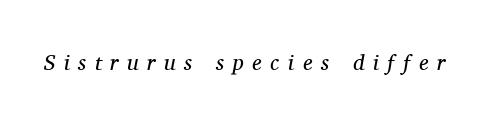
Q: Is the text bold? A: No.
Q: Is the text italic (slanted)? A: Yes, it leans right by about 11 degrees.
Q: Is the text underlined? A: No.
Q: Is the spacing between letters normal or unusually wide? A: Unusually wide.
